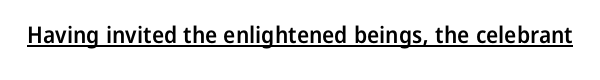
The image shows 23 px text type, upright; set normal letter spacing, underlined.
